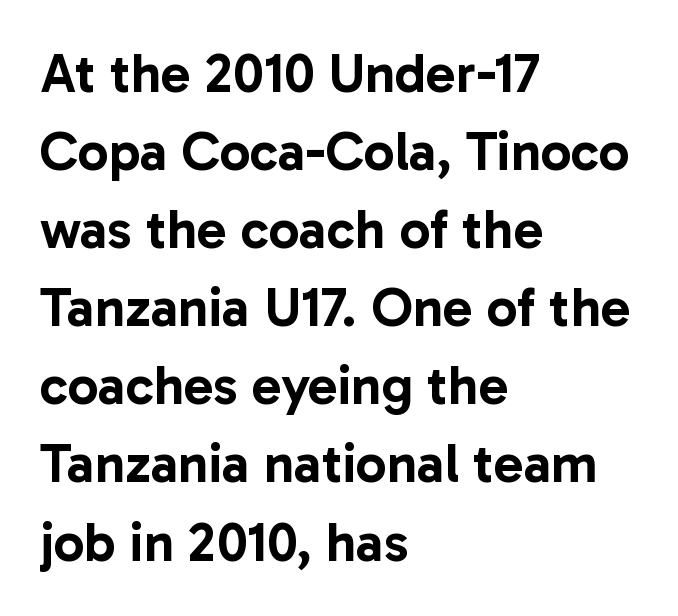
{"serif": "no", "italic": "no", "width": "normal", "stroke_contrast": "low", "x_height": "medium", "monospaced": "no", "underline": "no", "align": "left", "line_spacing": "normal", "line_spacing_ratio": 1.42, "letter_spacing": "normal", "letter_spacing_em": 0.0, "glyph_px": 55}
